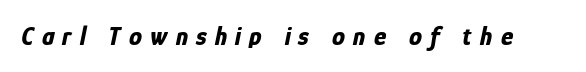
This is oblique type, the kind used for emphasis or titles. Clear beneath every line of the passage. Glyph-to-glyph distance is far greater than everyday printed text. Typesetter's note: full bold, strokes at maximum text heaviness.
